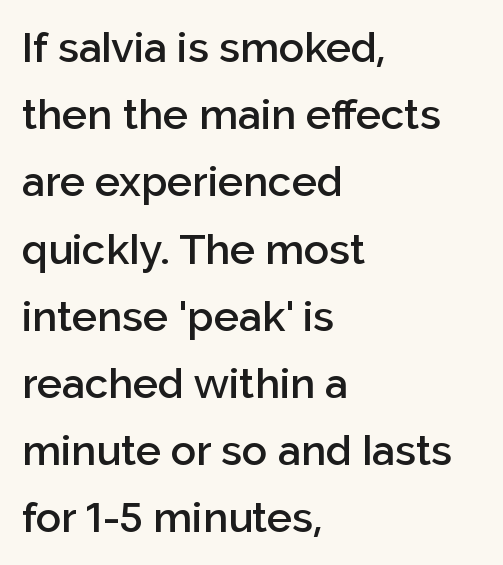
Q: Is the text bold? A: Semi-bold.
Q: Is the text italic (slanted)? A: No, it is upright.
Q: Is the typeface a serif or a sans-serif typeface? A: Sans-serif.
Q: Is the text underlined? A: No.
Q: How is the paragraph aligned? A: Left-aligned.
Q: Is the spacing between letters normal or unusually wide? A: Normal.
Q: Is the spacing between lines tight, normal or loose? A: Normal.
Q: Width (condensed, normal, or wide)? A: Normal.
Q: Stroke contrast? A: Low.
Q: x-height? A: Medium.
Q: Monospaced? A: No.
